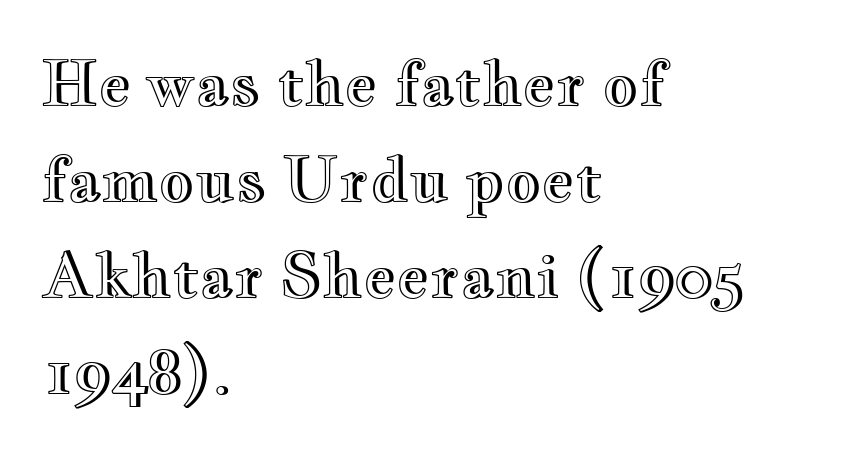
{"italic": "no", "width": "wide", "x_height": "small", "monospaced": "no", "underline": "no", "align": "left", "line_spacing": "normal", "line_spacing_ratio": 1.55, "letter_spacing": "normal", "letter_spacing_em": 0.0, "glyph_px": 62}
